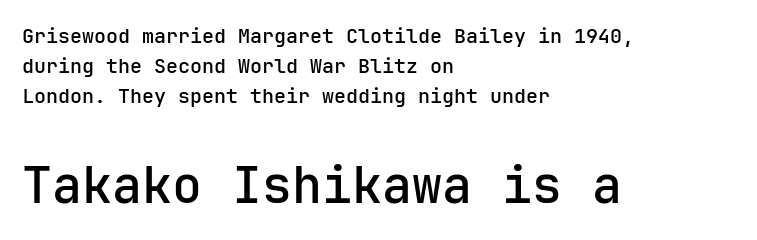
Bigger letters appear in the bottom chunk; the top chunk is reduced. Vertically, the passage feels balanced, rows spaced as you'd expect. Does the type have serifs? No, each stem ends abruptly. Every stem runs plumb, perpendicular to the baseline.
